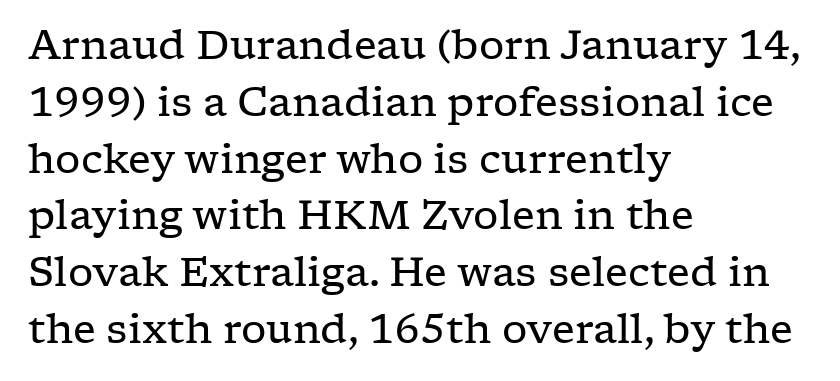
{"serif": "yes", "italic": "no", "bold": "no", "weight": "regular", "width": "wide", "stroke_contrast": "low", "x_height": "medium", "monospaced": "no", "underline": "no", "align": "left", "line_spacing": "normal", "line_spacing_ratio": 1.42, "letter_spacing": "normal", "letter_spacing_em": 0.0, "glyph_px": 40}
